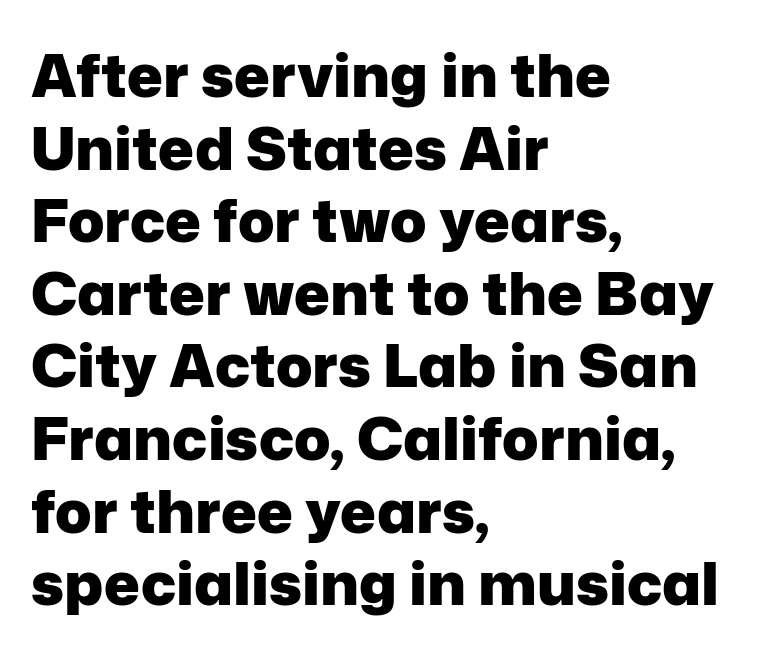
{"serif": "no", "italic": "no", "bold": "yes", "weight": "heavy", "width": "normal", "stroke_contrast": "low", "x_height": "medium", "monospaced": "no", "underline": "no", "align": "left", "line_spacing_ratio": 1.21, "letter_spacing": "normal", "letter_spacing_em": 0.0, "glyph_px": 60}
